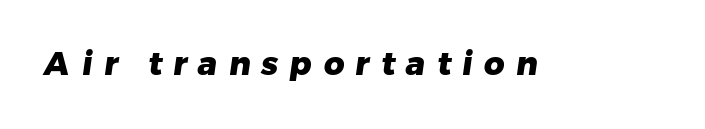
{"serif": "no", "bold": "yes", "weight": "heavy", "width": "normal", "stroke_contrast": "low", "x_height": "medium", "monospaced": "no", "underline": "no", "letter_spacing": "wide", "letter_spacing_em": 0.35, "glyph_px": 32}
